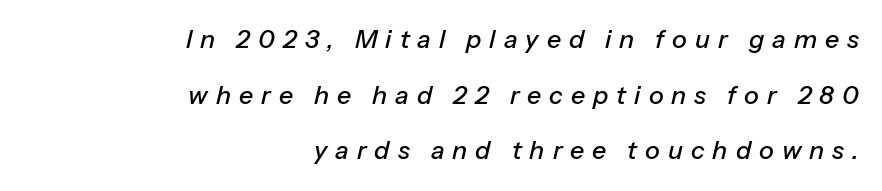
The image shows 25 px text type, italic (leaning right); set right-aligned, loose line spacing (2.23x), unusually wide letter spacing (+0.32 em), not underlined.
